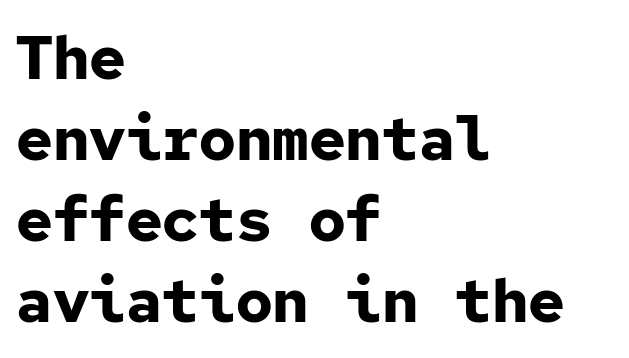
{"serif": "no", "italic": "no", "bold": "yes", "weight": "bold", "width": "normal", "stroke_contrast": "low", "x_height": "medium", "monospaced": "yes", "underline": "no", "align": "left", "line_spacing": "normal", "line_spacing_ratio": 1.33, "letter_spacing": "normal", "letter_spacing_em": 0.0, "glyph_px": 61}
